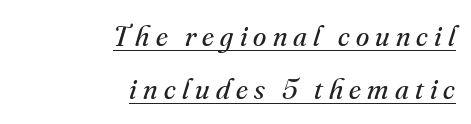
Yep, that's italic — everything's leaning. Observe the serifs anchoring each vertical stroke in this sample. Proportional: the letters do not fall into vertical columns. Short and long lines alike share a common ending point at right. A typographer would call this underscored text. These lines have a slow, spaced-out rhythm from letter to letter.
